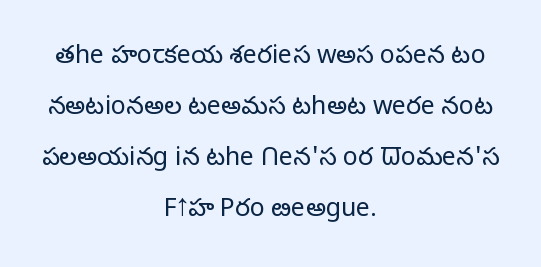
{"italic": "no", "bold": "no", "underline": "no", "align": "center", "line_spacing": "loose", "line_spacing_ratio": 2.04, "letter_spacing": "normal", "letter_spacing_em": 0.0, "glyph_px": 25}
